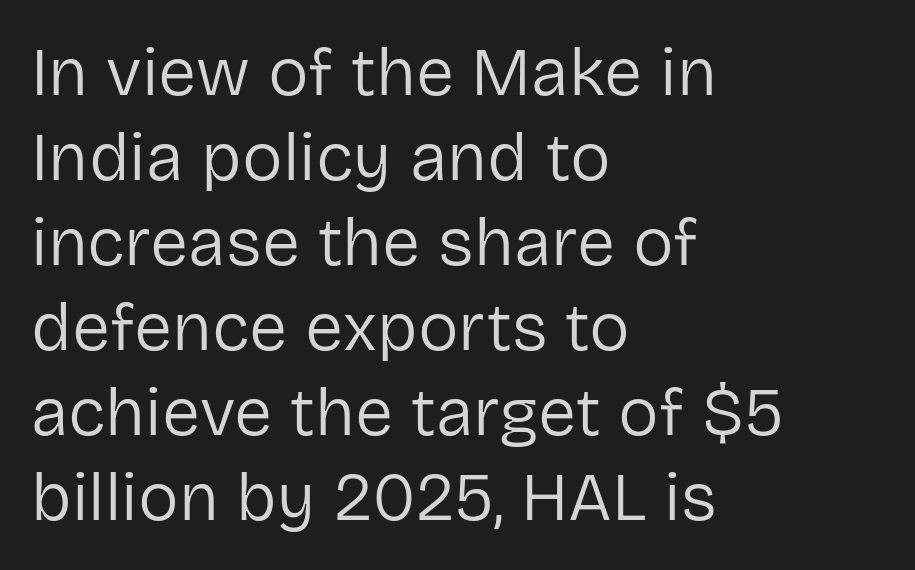
There is no visible air inserted between adjacent glyphs. The passage is arranged the way most books set body copy — flush left. The letters advance in unequal steps, a hallmark of proportional type. The type family on display is of the sans-serif kind. Type without underlining. Compared with typical paragraphs, the rows here are spaced about the same.
